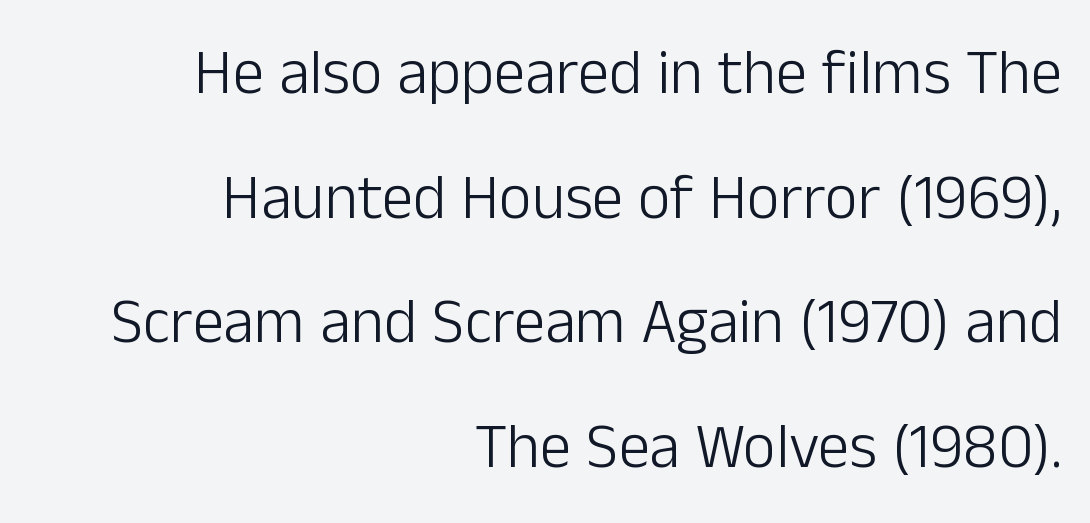
The letterforms sit shoulder to shoulder at normal distance. How would I describe the line gaps? Wide and relaxed. No extra ink here — the face is not bold. This rendering features lettering with no underline. This rendering employs a face without finishing strokes, i.e., a sans-serif.
